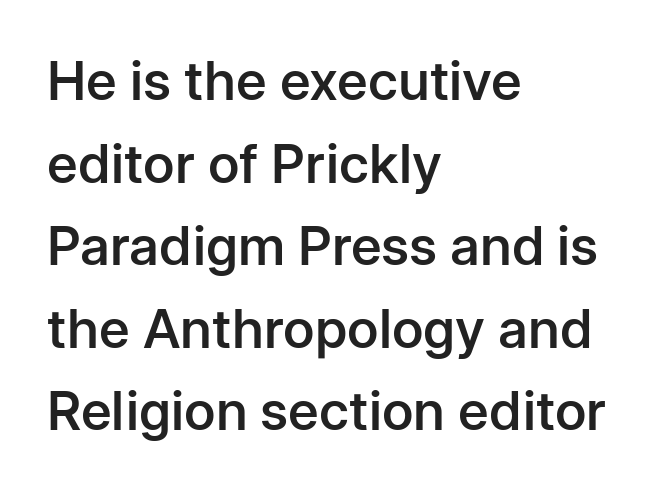
The image shows 54 px semibold sans-serif type, upright; set left-aligned, normal line spacing (1.53x), normal letter spacing, not underlined; low stroke contrast and a medium x-height.
